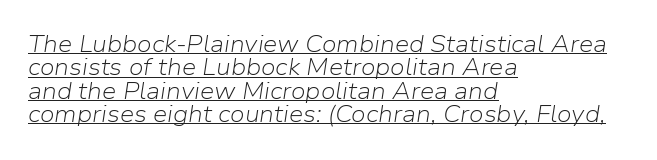
Q: Is the text bold? A: No.
Q: Is the text italic (slanted)? A: Yes, it leans right by about 9 degrees.
Q: Is the text underlined? A: Yes.
Q: How is the paragraph aligned? A: Left-aligned.
Q: Is the spacing between letters normal or unusually wide? A: Normal.
Q: Is the spacing between lines tight, normal or loose? A: Tight.
